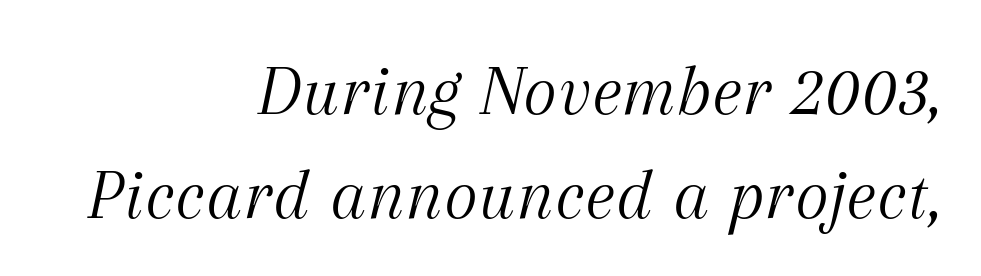
When letters slant like this, we call the style italic. The line-height multiplier appears to be the usual default. Clear beneath every line of the passage. Do the characters align in a grid? No, the font is proportional. The font family rendered here belongs to the serif group. The letterforms sit at book weight or below.
